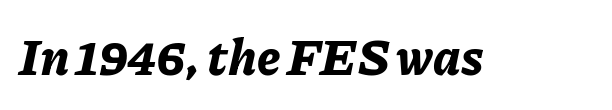
Does the weight exceed regular? Yes, all the way to bold. Look at the tracking — it's just the regular setting, nothing added. Looks like regular typesetting: each glyph gets only the width it needs. Yep, that's italic — everything's leaning. Descenders are the only things crossing below the line.
